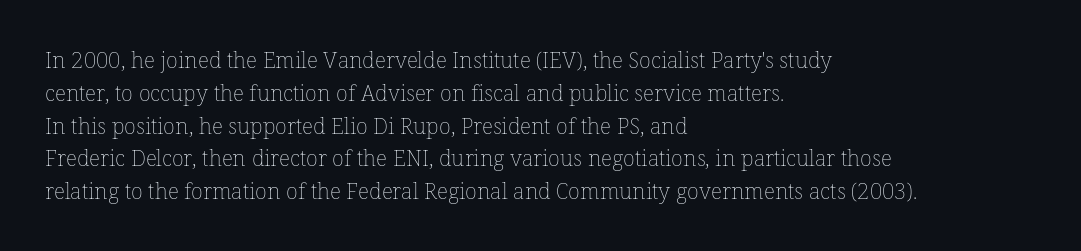
Descender tails drop into unmarked territory. Vertically, the passage feels balanced, rows spaced as you'd expect. The typesetter chose a ragged-right arrangement here. The typography opts for an upright posture over an oblique one. The rendering keeps characters at their native spacing. Stroke mass is kept to a normal reading level or below.
